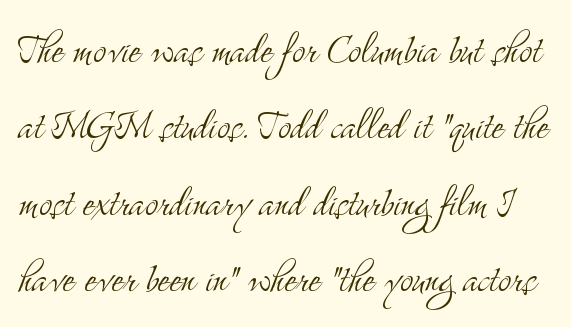
Q: Is the text bold? A: No.
Q: Is the text italic (slanted)? A: Yes.
Q: Is the typeface a serif or a sans-serif typeface? A: Serif.
Q: Is the text underlined? A: No.
Q: Is the spacing between letters normal or unusually wide? A: Normal.
Q: Is the spacing between lines tight, normal or loose? A: Normal.
Q: Width (condensed, normal, or wide)? A: Condensed.
Q: Stroke contrast? A: Medium.
Q: x-height? A: Small.
Q: Monospaced? A: No.
